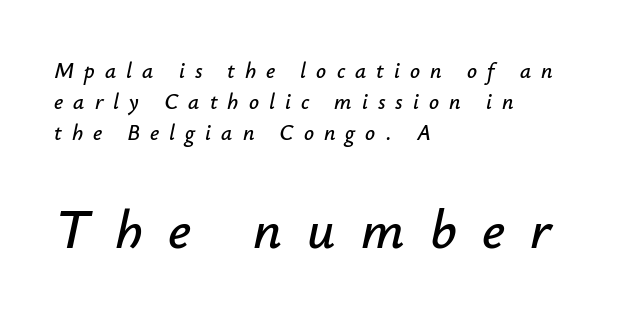
Q: Is the text italic (slanted)? A: Yes, it leans right by about 12 degrees.
Q: Is the text underlined? A: No.
Q: How is the paragraph aligned? A: Left-aligned.
Q: Is the spacing between letters normal or unusually wide? A: Unusually wide.
Q: Is the spacing between lines tight, normal or loose? A: Normal.
Q: Which block of text is set in a larger size, the first (top) or the second (bottom)? A: The second (bottom) one.
Q: Width (condensed, normal, or wide)? A: Normal.
Q: Stroke contrast? A: Low.
Q: x-height? A: Small.
Q: Monospaced? A: No.
